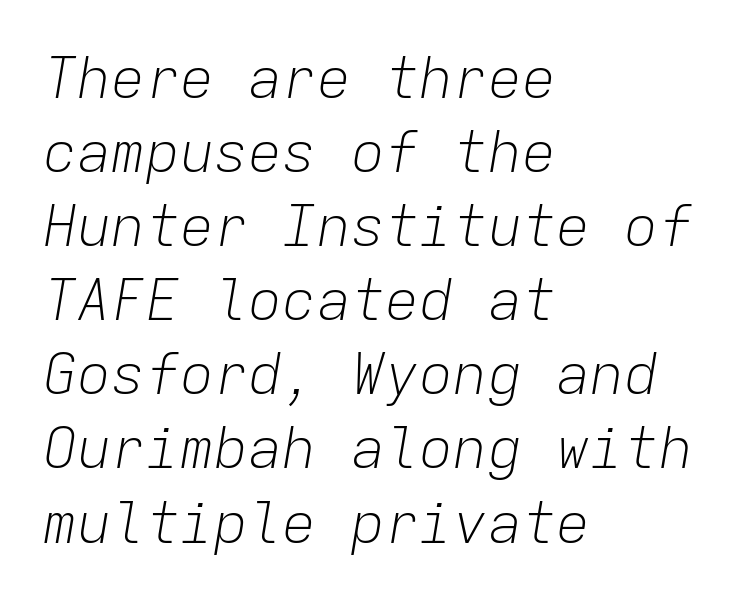
The image shows 57 px light type, italic (leaning right), monospaced; set left-aligned, normal line spacing (1.3x), normal letter spacing, not underlined; low stroke contrast and a medium x-height.
